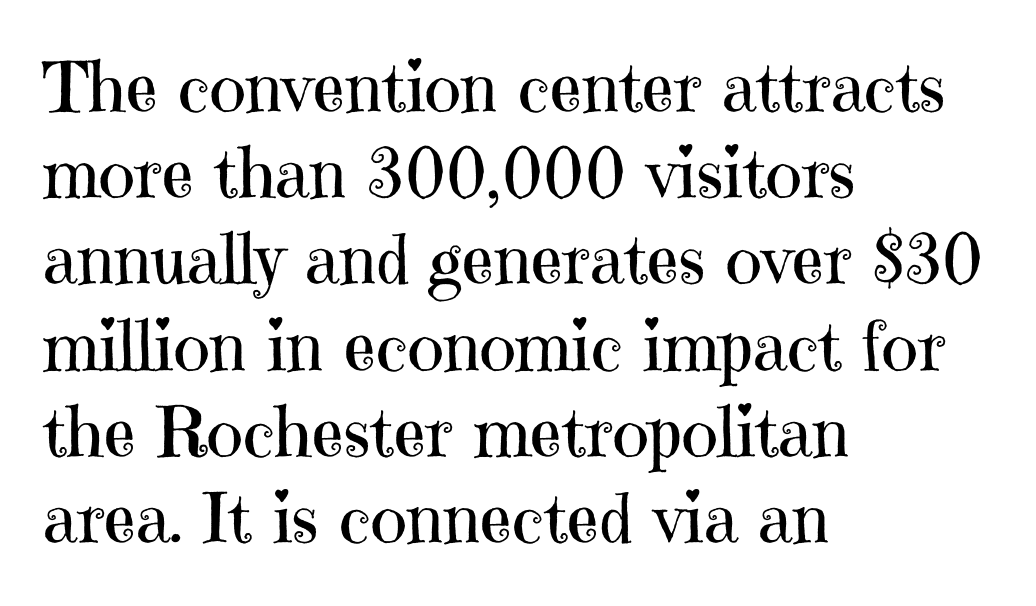
{"serif": "yes", "italic": "no", "bold": "no", "weight": "regular", "width": "normal", "stroke_contrast": "high", "x_height": "medium", "monospaced": "no", "underline": "no", "align": "left", "line_spacing": "normal", "line_spacing_ratio": 1.25, "letter_spacing": "normal", "letter_spacing_em": 0.0, "glyph_px": 69}
